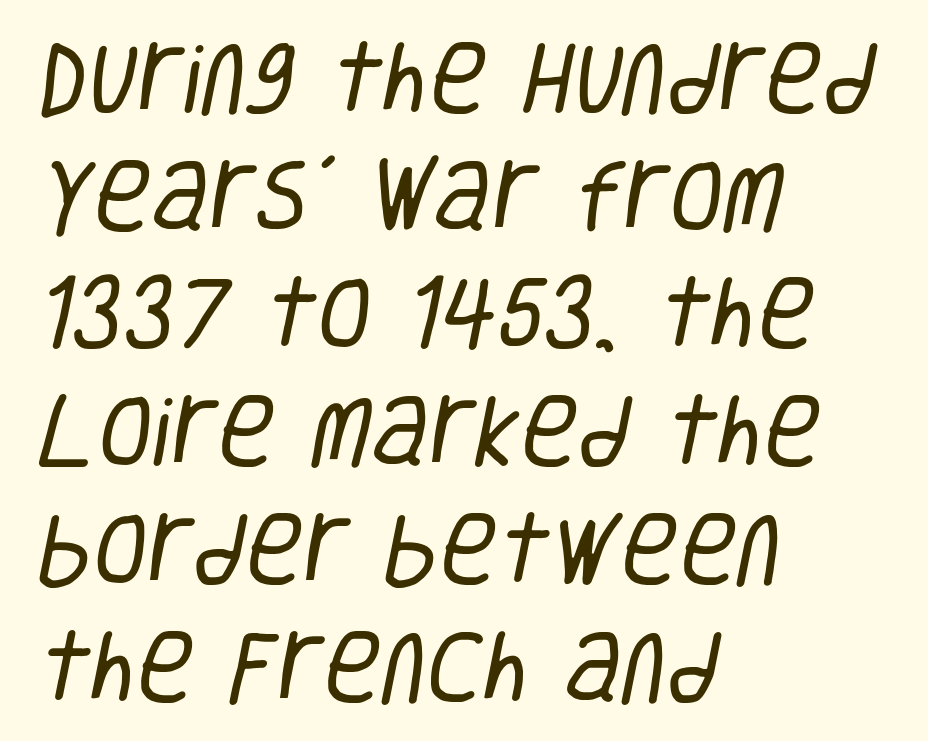
{"serif": "no", "bold": "no", "weight": "regular", "width": "condensed", "stroke_contrast": "low", "x_height": "large", "monospaced": "no", "underline": "no", "align": "left", "line_spacing": "normal", "line_spacing_ratio": 1.49, "letter_spacing": "normal", "letter_spacing_em": 0.0, "glyph_px": 79}
